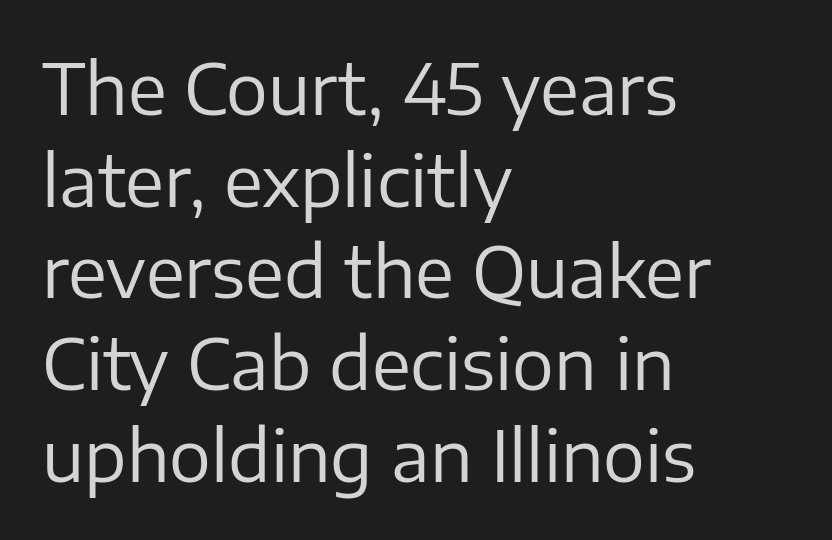
The compositor pushed each line to the left boundary. A roman cut, with each character standing at attention. Note the varied advance widths — an 'i' is clearly narrower than an 'm'. A typesetter would call this leading conventional body-copy spacing.
